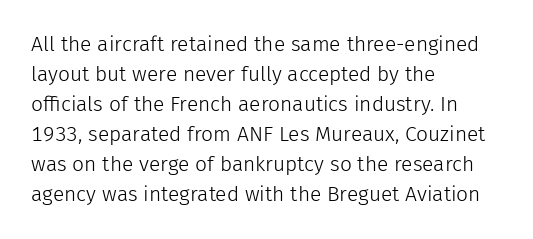
The image shows 21 px text type, upright; set left-aligned, normal line spacing (1.43x), normal letter spacing, not underlined.
